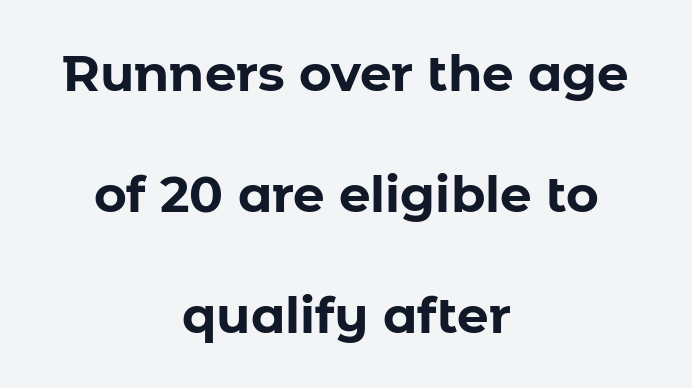
The image shows 50 px bold sans-serif type, upright; set centered, loose line spacing (2.42x), normal letter spacing, not underlined; low stroke contrast and a medium x-height.
